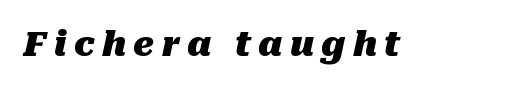
The image shows 34 px heavy type, italic (leaning right); set unusually wide letter spacing (+0.22 em), not underlined; medium stroke contrast and a medium x-height.
